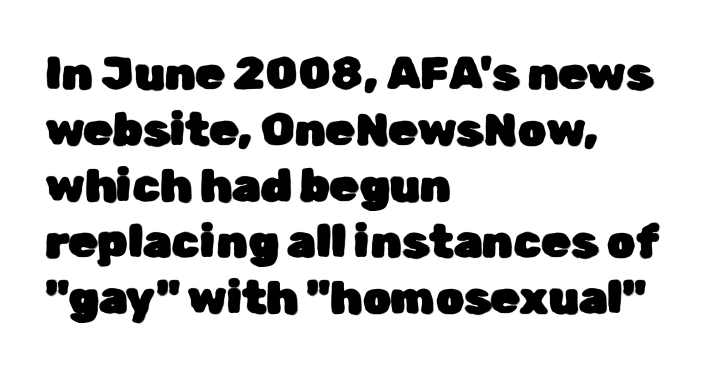
{"serif": "no", "italic": "no", "width": "normal", "stroke_contrast": "low", "x_height": "medium", "monospaced": "no", "underline": "no", "align": "left", "line_spacing_ratio": 1.22, "letter_spacing": "normal", "letter_spacing_em": 0.0, "glyph_px": 46}
